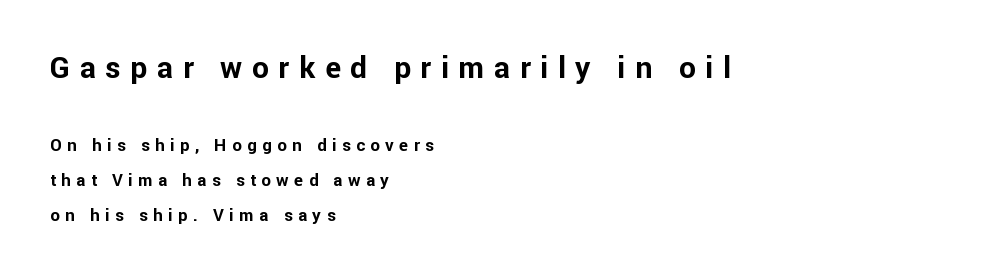
Q: Is the text bold? A: Yes.
Q: Is the text italic (slanted)? A: No, it is upright.
Q: Is the typeface a serif or a sans-serif typeface? A: Sans-serif.
Q: Is the text underlined? A: No.
Q: How is the paragraph aligned? A: Left-aligned.
Q: Is the spacing between letters normal or unusually wide? A: Unusually wide.
Q: Is the spacing between lines tight, normal or loose? A: Loose.
Q: Which block of text is set in a larger size, the first (top) or the second (bottom)? A: The first (top) one.
Q: Width (condensed, normal, or wide)? A: Normal.
Q: Stroke contrast? A: Low.
Q: x-height? A: Medium.
Q: Monospaced? A: No.
